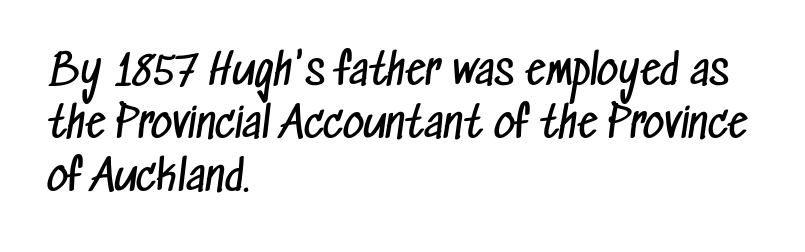
{"serif": "no", "bold": "no", "weight": "regular", "width": "condensed", "stroke_contrast": "low", "x_height": "medium", "monospaced": "no", "underline": "no", "align": "left", "line_spacing": "normal", "line_spacing_ratio": 1.29, "letter_spacing": "normal", "letter_spacing_em": 0.0, "glyph_px": 41}
